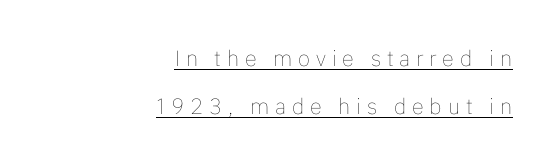
These lines stack with their right ends in a neat column. Descenders here cross a horizontal rule under the line. Stroke mass is kept to a normal reading level or below. The face used here is rendered with a markedly widened letterfit. If you drew a line through each stem, it would be perfectly vertical. Does the leading feel generous? Absolutely, it's lavish.
